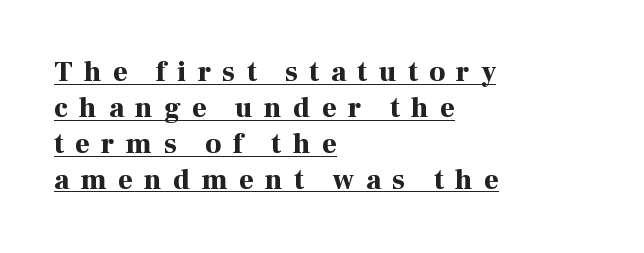
{"serif": "yes", "italic": "no", "bold": "yes", "weight": "bold", "width": "normal", "stroke_contrast": "high", "x_height": "medium", "monospaced": "no", "underline": "yes", "align": "left", "line_spacing": "normal", "line_spacing_ratio": 1.28, "letter_spacing": "wide", "letter_spacing_em": 0.41, "glyph_px": 28}
